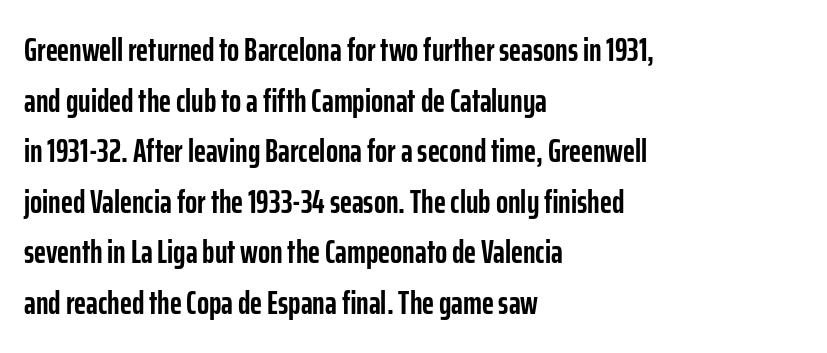
The image shows 32 px semibold, condensed sans-serif type, upright; set left-aligned, normal line spacing (1.58x), normal letter spacing, not underlined; low stroke contrast and a medium x-height.
